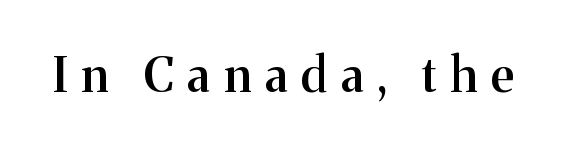
Q: Is the text bold? A: Semi-bold.
Q: Is the text italic (slanted)? A: No, it is upright.
Q: Is the typeface a serif or a sans-serif typeface? A: Serif.
Q: Is the text underlined? A: No.
Q: Is the spacing between letters normal or unusually wide? A: Unusually wide.
Q: Width (condensed, normal, or wide)? A: Normal.
Q: Stroke contrast? A: Medium.
Q: x-height? A: Medium.
Q: Monospaced? A: No.
